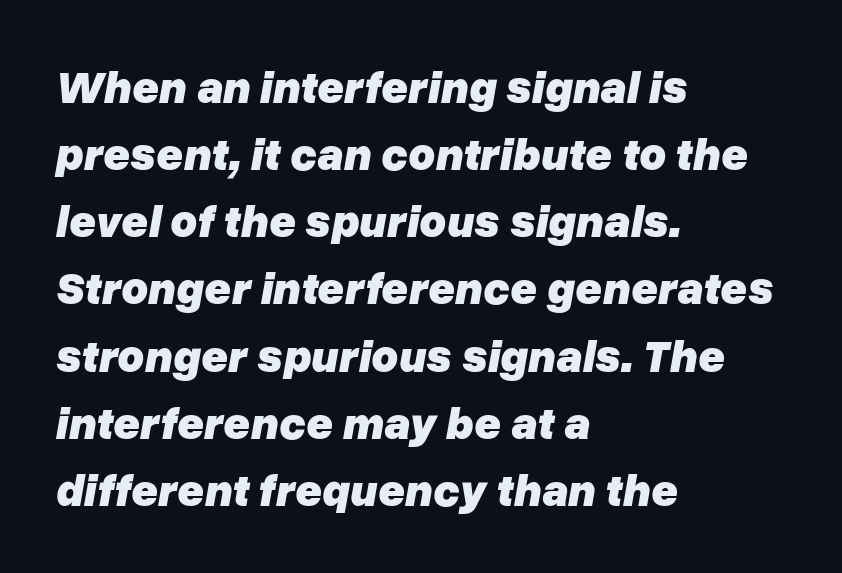
The image shows 46 px heavy type, italic (leaning right); set left-aligned, normal line spacing (1.46x), normal letter spacing, not underlined; low stroke contrast and a medium x-height.
